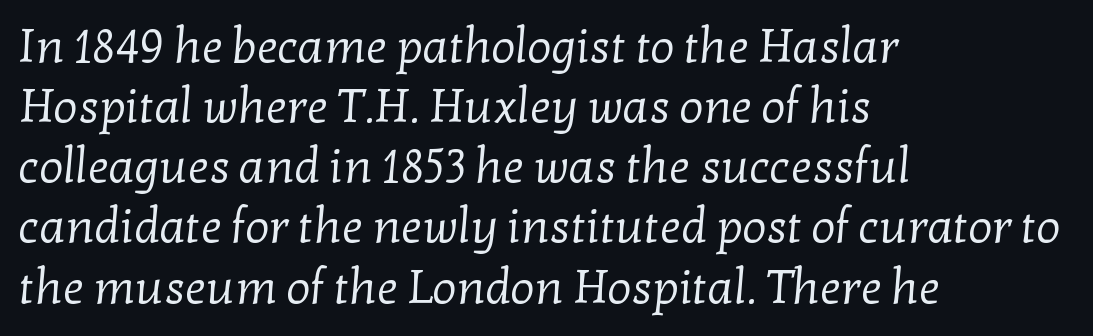
Q: Is the text bold? A: No.
Q: Is the typeface a serif or a sans-serif typeface? A: Serif.
Q: Is the text underlined? A: No.
Q: How is the paragraph aligned? A: Left-aligned.
Q: Is the spacing between letters normal or unusually wide? A: Normal.
Q: Is the spacing between lines tight, normal or loose? A: Normal.
Q: Width (condensed, normal, or wide)? A: Normal.
Q: Stroke contrast? A: Low.
Q: x-height? A: Medium.
Q: Monospaced? A: No.
